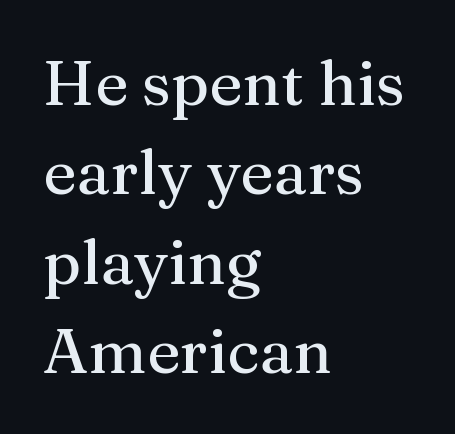
Q: Is the text italic (slanted)? A: No, it is upright.
Q: Is the typeface a serif or a sans-serif typeface? A: Serif.
Q: Is the text underlined? A: No.
Q: How is the paragraph aligned? A: Left-aligned.
Q: Is the spacing between letters normal or unusually wide? A: Normal.
Q: Is the spacing between lines tight, normal or loose? A: Normal.
Q: Width (condensed, normal, or wide)? A: Normal.
Q: Stroke contrast? A: Medium.
Q: x-height? A: Medium.
Q: Monospaced? A: No.
